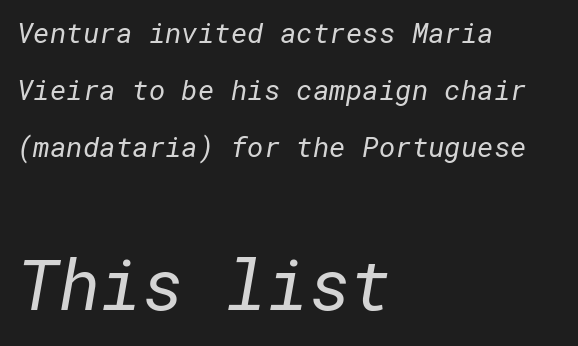
{"serif": "no", "bold": "no", "weight": "regular", "width": "normal", "stroke_contrast": "low", "x_height": "medium", "underline": "no", "align": "left", "line_spacing": "loose", "line_spacing_ratio": 2.03, "letter_spacing": "normal", "letter_spacing_em": 0.0, "larger_block": "second", "size_ratio": 2.54, "glyph_px": 71}
